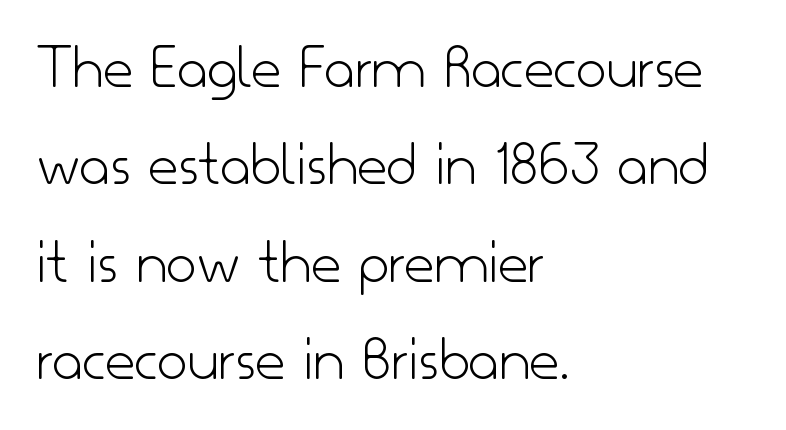
The typeface has the unassuming heft of standard copy or less. The passage shown is typed in a proportional face where columns would drift. A typesetter would call this leading conventional body-copy spacing. There is no visible air inserted between adjacent glyphs. Style check: upright. The paragraph shown leans on its left margin.
